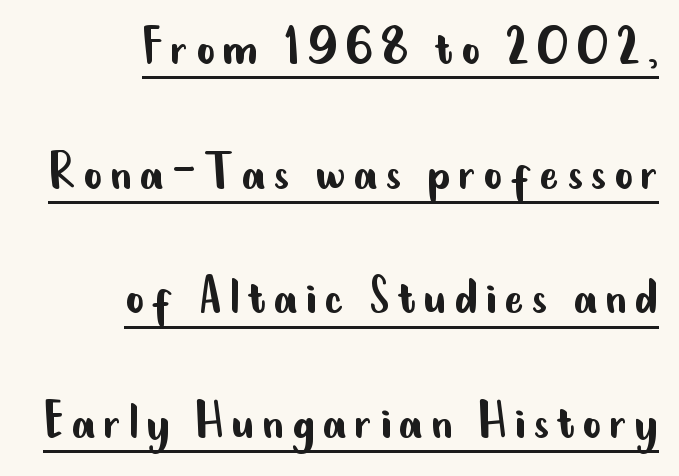
The image shows 58 px regular-weight, condensed sans-serif type, upright; set right-aligned, loose line spacing (2.15x), underlined; low stroke contrast and a small x-height.
